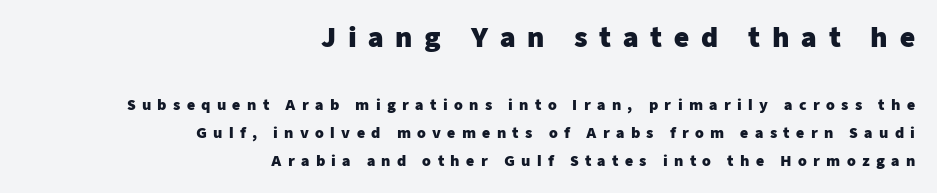
The image shows 26 px bold type, upright; set right-aligned, loose line spacing (2.03x), unusually wide letter spacing (+0.45 em), not underlined; the first (top) block is 1.86x larger.
